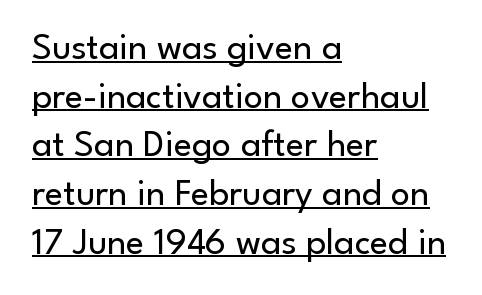
Words appear dense and cohesive because spacing is normal. Italic: no, the glyphs are upright roman. Note the varied advance widths — an 'i' is clearly narrower than an 'm'. Heaviness? Minimal to ordinary, like unemphasized prose. Each line starts at the same left margin while the right side varies. The line-height multiplier appears to be the usual default.
